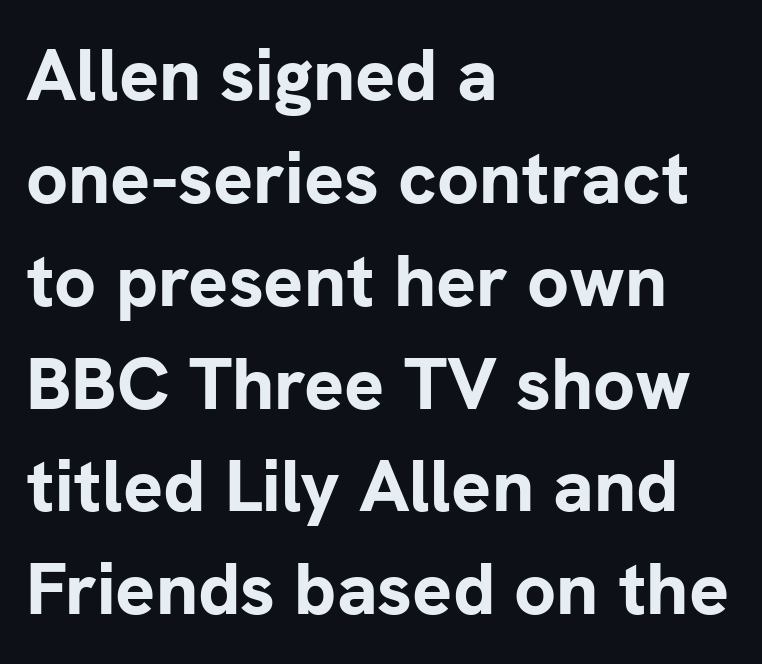
{"serif": "no", "italic": "no", "bold": "yes", "weight": "bold", "width": "normal", "stroke_contrast": "low", "x_height": "medium", "monospaced": "no", "underline": "no", "align": "left", "line_spacing": "normal", "line_spacing_ratio": 1.39, "letter_spacing": "normal", "letter_spacing_em": 0.0, "glyph_px": 74}
